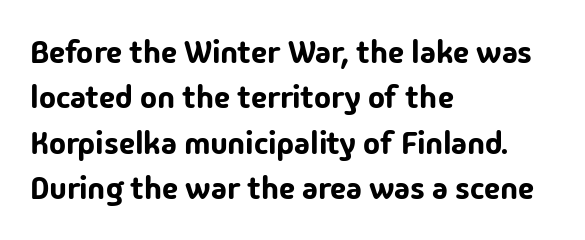
Serif or sans? Sans — the stroke terminals are bare. Rule under the text: the space is simply empty. The letters advance in unequal steps, a hallmark of proportional type. Tracking value appears to be zero — textbook default spacing.
